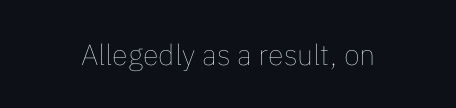
Q: Is the text bold? A: No.
Q: Is the text italic (slanted)? A: No, it is upright.
Q: Is the text underlined? A: No.
Q: Is the spacing between letters normal or unusually wide? A: Normal.
Q: Width (condensed, normal, or wide)? A: Normal.
Q: Stroke contrast? A: Low.
Q: x-height? A: Medium.
Q: Monospaced? A: No.
